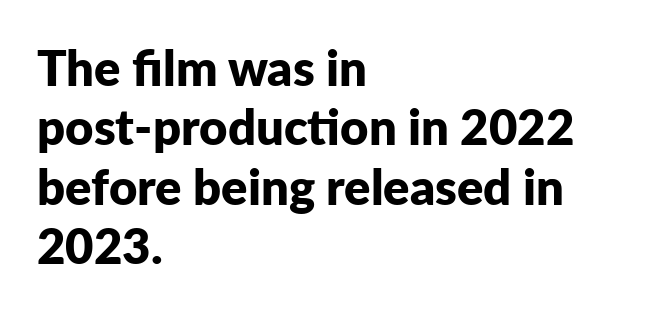
The image shows 49 px bold sans-serif type, upright; set left-aligned, line spacing 1.21x, normal letter spacing, not underlined; low stroke contrast and a medium x-height.
